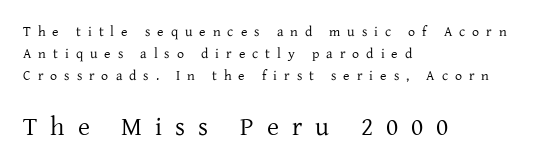
The image shows 26 px text type, upright; set left-aligned, normal line spacing (1.58x), unusually wide letter spacing (+0.5 em), not underlined; the second (bottom) block is 1.86x larger.
